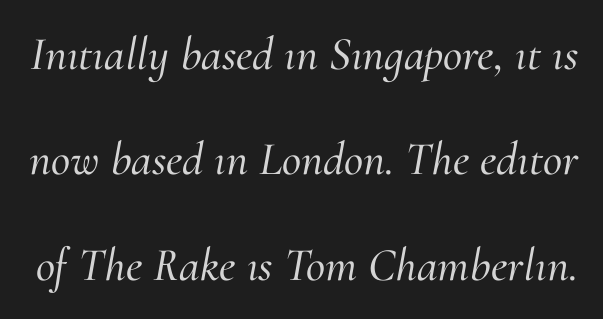
Q: Is the text italic (slanted)? A: Yes, it leans right by about 10 degrees.
Q: Is the typeface a serif or a sans-serif typeface? A: Serif.
Q: Is the text underlined? A: No.
Q: Is the spacing between letters normal or unusually wide? A: Normal.
Q: Is the spacing between lines tight, normal or loose? A: Loose.
Q: Width (condensed, normal, or wide)? A: Normal.
Q: Stroke contrast? A: Medium.
Q: x-height? A: Small.
Q: Monospaced? A: No.
